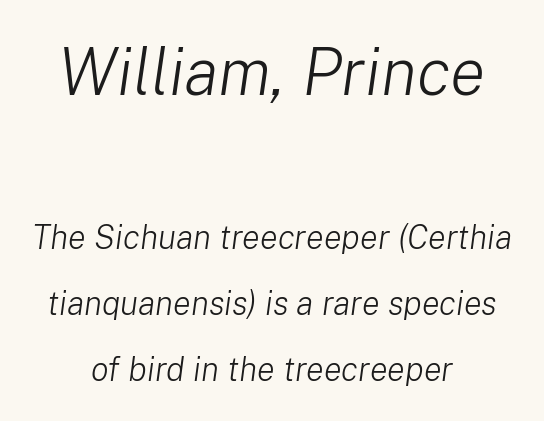
Summary of vertical rhythm: relaxed, with wide interline spacing. Does the lettering tilt? It does — this is italic. Varying glyph widths throughout — classic text-font behaviour. This rendering uses center alignment, leaving both contours irregular but symmetric.
